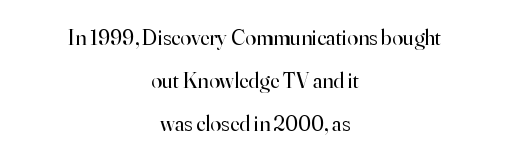
Q: Is the text bold? A: No.
Q: Is the text italic (slanted)? A: No, it is upright.
Q: Is the text underlined? A: No.
Q: How is the paragraph aligned? A: Centered.
Q: Is the spacing between letters normal or unusually wide? A: Normal.
Q: Is the spacing between lines tight, normal or loose? A: Loose.
